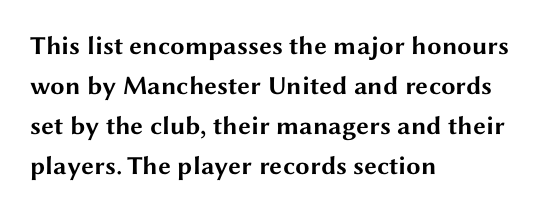
The image shows 26 px bold type, upright; set left-aligned, normal line spacing (1.54x), normal letter spacing, not underlined.
